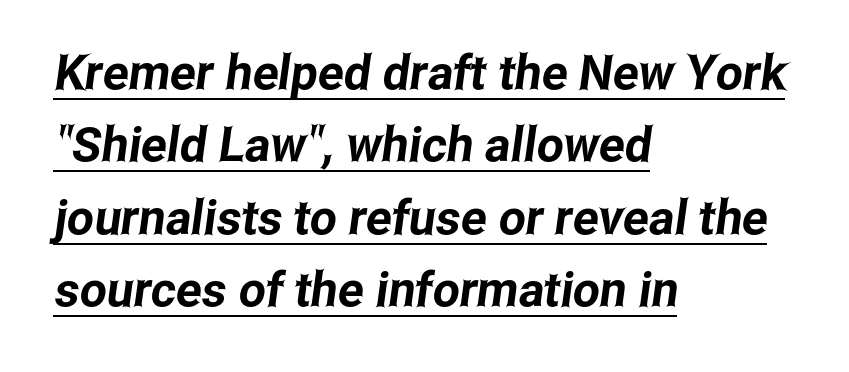
{"serif": "no", "width": "condensed", "stroke_contrast": "low", "x_height": "medium", "monospaced": "no", "underline": "yes", "align": "left", "line_spacing": "normal", "line_spacing_ratio": 1.51, "letter_spacing": "normal", "letter_spacing_em": 0.0, "glyph_px": 48}
